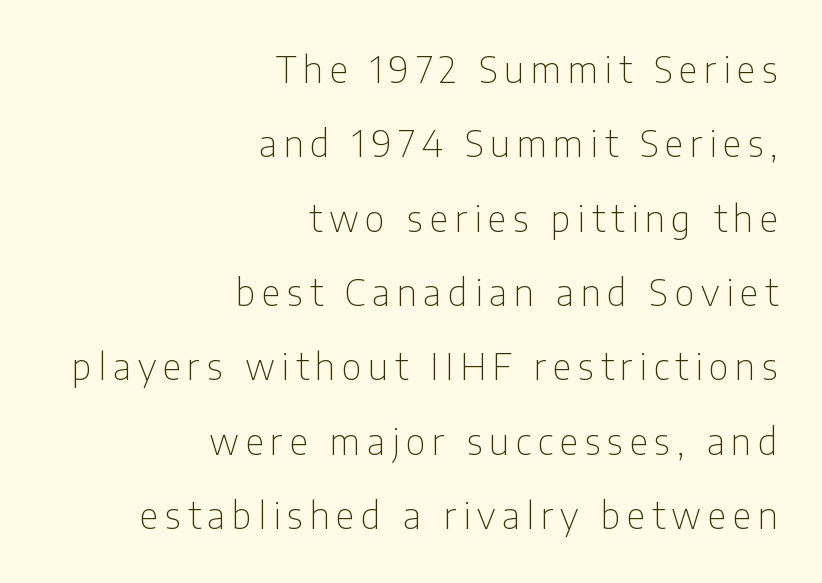
Character widths vary here, with narrow letters taking less room than wide ones. To sum up the face: it is a sans, with no serifs. The typeface has the unassuming heft of standard copy or less. The foot of each line stays bare and open.
